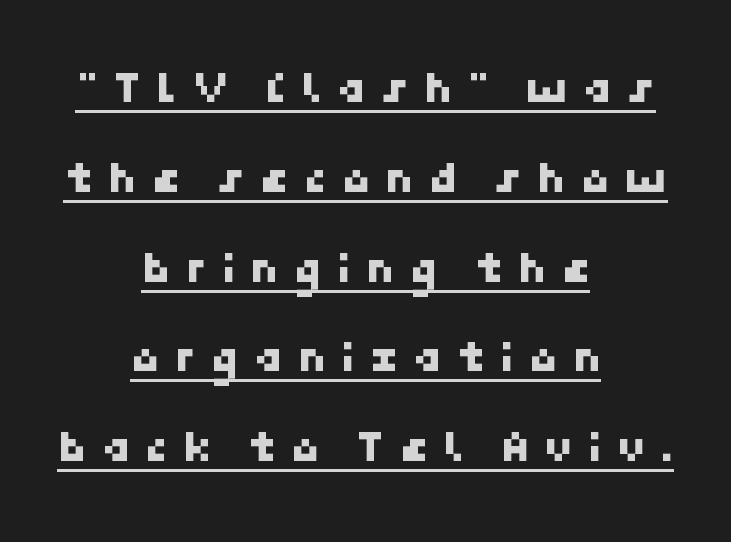
Q: Is the typeface a serif or a sans-serif typeface? A: Sans-serif.
Q: Is the text underlined? A: Yes.
Q: How is the paragraph aligned? A: Centered.
Q: Is the spacing between letters normal or unusually wide? A: Unusually wide.
Q: Is the spacing between lines tight, normal or loose? A: Loose.
Q: Width (condensed, normal, or wide)? A: Normal.
Q: Stroke contrast? A: Low.
Q: x-height? A: Medium.
